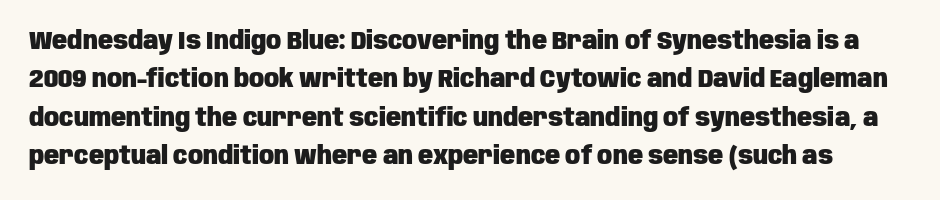
Q: Is the text bold? A: Yes.
Q: Is the text italic (slanted)? A: No, it is upright.
Q: Is the text underlined? A: No.
Q: Is the spacing between letters normal or unusually wide? A: Normal.
Q: Is the spacing between lines tight, normal or loose? A: Normal.
